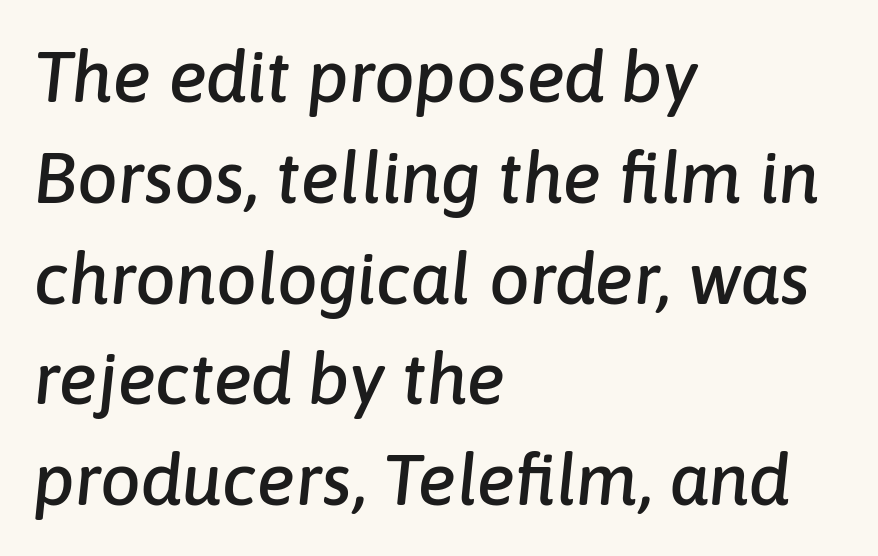
Q: Is the text italic (slanted)? A: Yes, it leans right by about 6 degrees.
Q: Is the text underlined? A: No.
Q: How is the paragraph aligned? A: Left-aligned.
Q: Is the spacing between letters normal or unusually wide? A: Normal.
Q: Is the spacing between lines tight, normal or loose? A: Normal.
Q: Width (condensed, normal, or wide)? A: Normal.
Q: Stroke contrast? A: Low.
Q: x-height? A: Medium.
Q: Monospaced? A: No.
